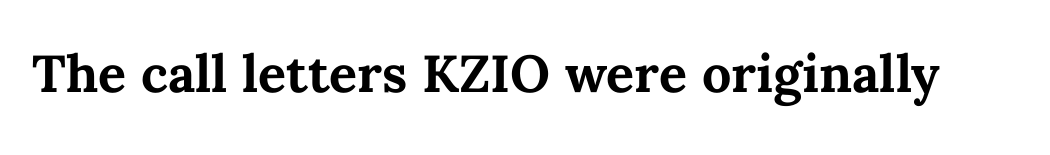
Q: Is the text bold? A: Yes.
Q: Is the text italic (slanted)? A: No, it is upright.
Q: Is the text underlined? A: No.
Q: Is the spacing between letters normal or unusually wide? A: Normal.
Q: Width (condensed, normal, or wide)? A: Normal.
Q: Stroke contrast? A: Medium.
Q: x-height? A: Medium.
Q: Monospaced? A: No.
